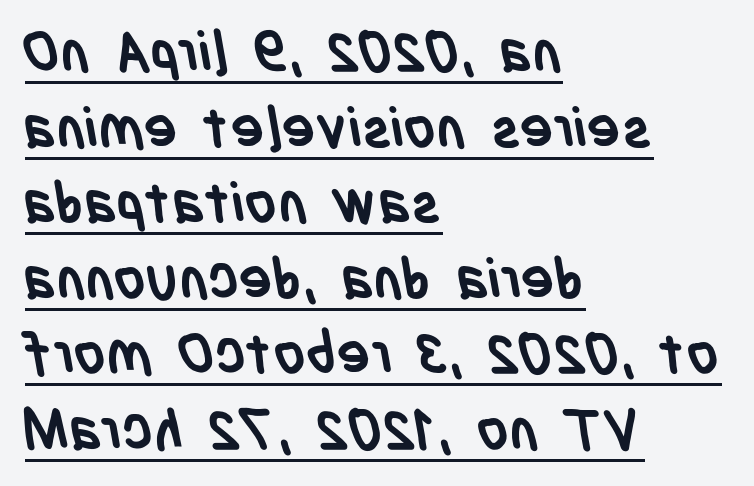
The image shows 56 px semibold, condensed sans-serif type; set left-aligned, normal line spacing (1.35x), normal letter spacing, underlined; low stroke contrast and a large x-height.
